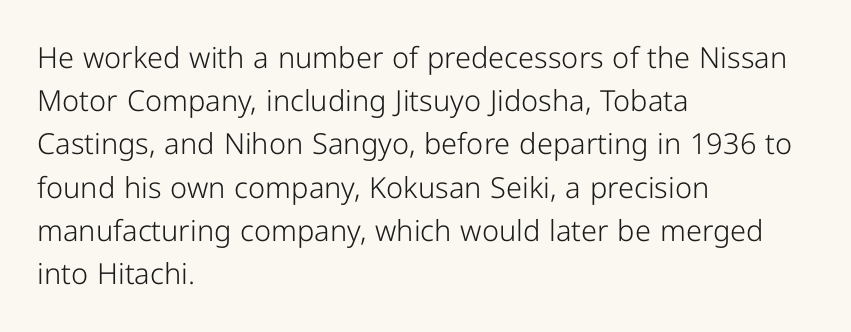
The image shows 29 px light sans-serif type, upright; set left-aligned, normal line spacing (1.49x), normal letter spacing, not underlined; low stroke contrast and a medium x-height.
